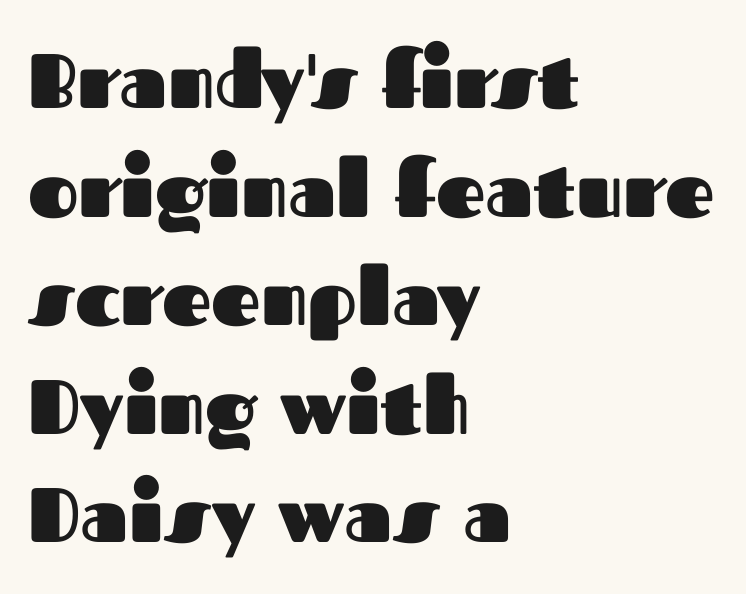
{"serif": "no", "italic": "no", "bold": "yes", "weight": "heavy", "width": "normal", "stroke_contrast": "medium", "x_height": "medium", "monospaced": "no", "underline": "no", "align": "left", "line_spacing": "normal", "line_spacing_ratio": 1.41, "letter_spacing": "normal", "letter_spacing_em": 0.0, "glyph_px": 77}
